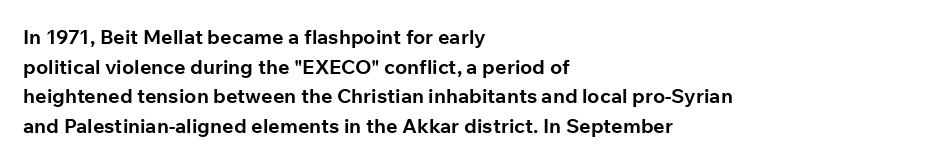
Q: Is the text bold? A: Yes.
Q: Is the text italic (slanted)? A: No, it is upright.
Q: Is the text underlined? A: No.
Q: How is the paragraph aligned? A: Left-aligned.
Q: Is the spacing between letters normal or unusually wide? A: Normal.
Q: Is the spacing between lines tight, normal or loose? A: Normal.
